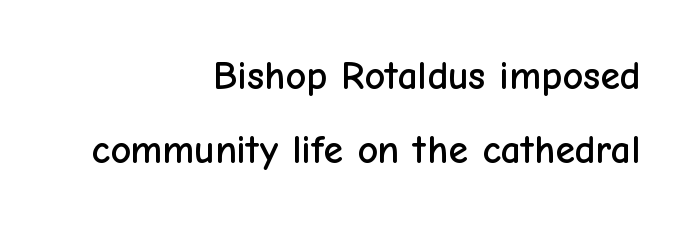
The image shows 40 px sans-serif type, upright; set right-aligned, line spacing 1.85x, normal letter spacing, not underlined; low stroke contrast and a medium x-height.
